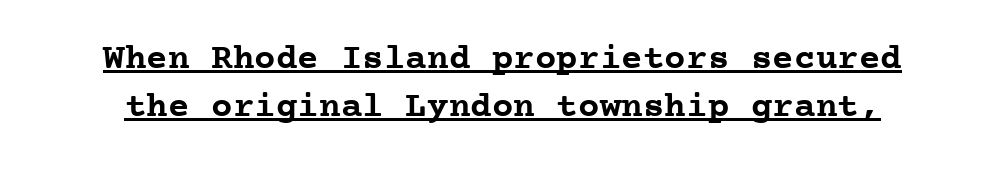
{"serif": "yes", "italic": "no", "bold": "yes", "weight": "semibold", "width": "normal", "stroke_contrast": "low", "x_height": "medium", "monospaced": "yes", "underline": "yes", "line_spacing": "normal", "line_spacing_ratio": 1.33, "letter_spacing": "normal", "letter_spacing_em": 0.0, "glyph_px": 36}
